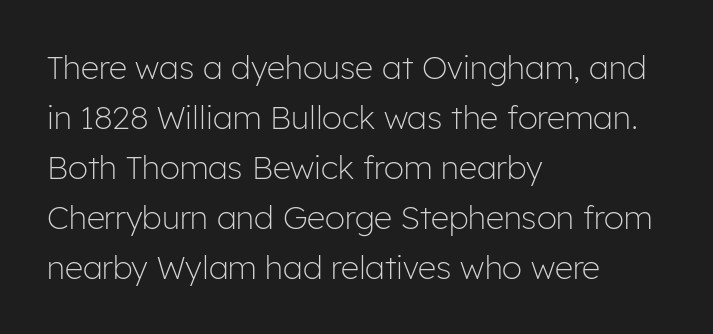
Look at the tracking — it's just the regular setting, nothing added. The string is rendered with underlining switched off. These glyphs show unthickened strokes, regular width or finer. This rendering employs a face without finishing strokes, i.e., a sans-serif. If you drew a ruler down the left edge, every line would touch it. Each letter keeps its own natural width here, so spacing adapts to shape.
